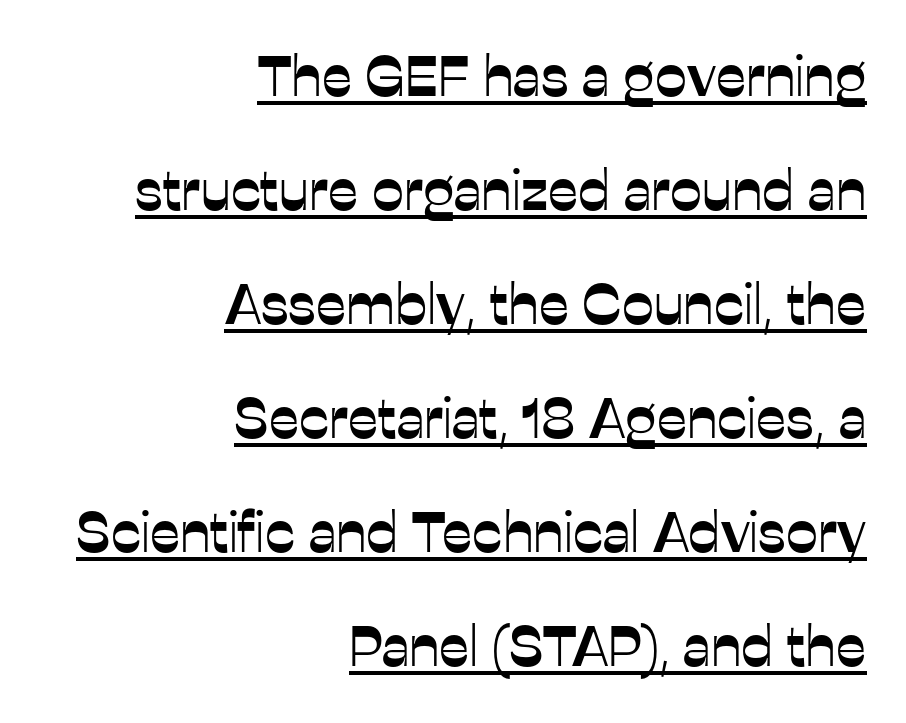
Q: Is the text italic (slanted)? A: No, it is upright.
Q: Is the typeface a serif or a sans-serif typeface? A: Sans-serif.
Q: Is the text underlined? A: Yes.
Q: How is the paragraph aligned? A: Right-aligned.
Q: Is the spacing between letters normal or unusually wide? A: Normal.
Q: Is the spacing between lines tight, normal or loose? A: Loose.
Q: Width (condensed, normal, or wide)? A: Normal.
Q: Stroke contrast? A: Low.
Q: x-height? A: Medium.
Q: Monospaced? A: No.
